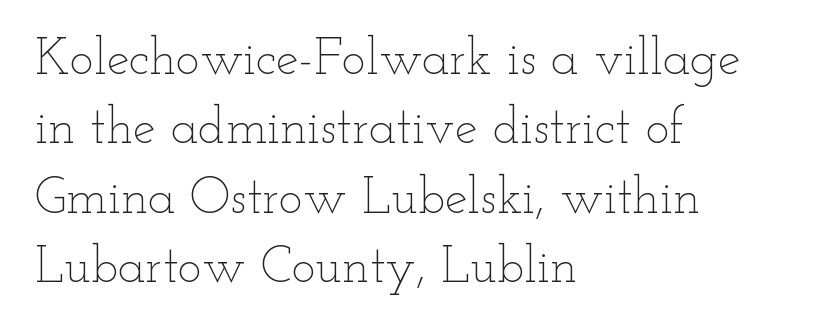
{"italic": "no", "bold": "no", "weight": "thin", "width": "wide", "stroke_contrast": "low", "x_height": "small", "monospaced": "no", "underline": "no", "align": "left", "line_spacing": "normal", "line_spacing_ratio": 1.36, "letter_spacing": "normal", "letter_spacing_em": 0.0, "glyph_px": 51}
